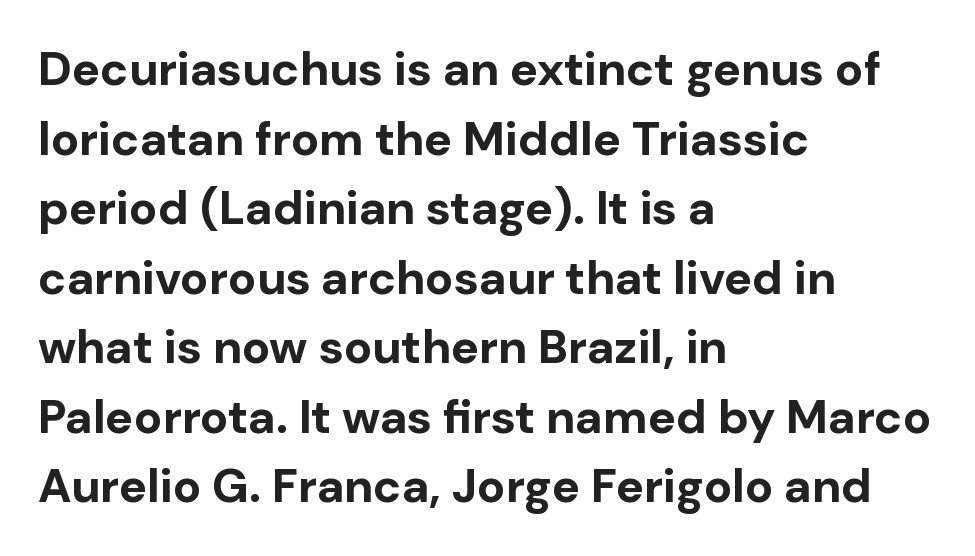
This sample uses a sans-serif face. Unlike italic type, these characters show no tilt at all. There is no visible air inserted between adjacent glyphs. Words float on clear page, feet unadorned. Strokes here are thick enough to call this a true bold.
